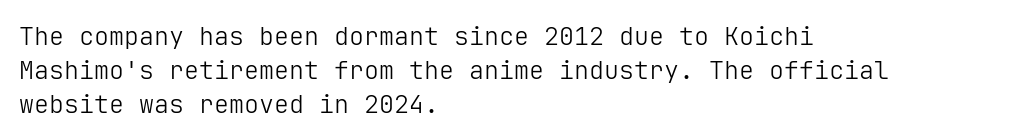
Q: Is the text bold? A: No.
Q: Is the text italic (slanted)? A: No, it is upright.
Q: Is the text underlined? A: No.
Q: How is the paragraph aligned? A: Left-aligned.
Q: Is the spacing between letters normal or unusually wide? A: Normal.
Q: Is the spacing between lines tight, normal or loose? A: Normal.
